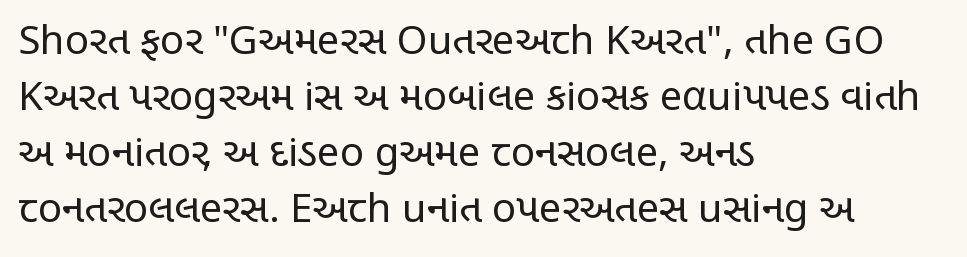
Q: Is the text bold? A: No.
Q: Is the text italic (slanted)? A: No, it is upright.
Q: Is the typeface a serif or a sans-serif typeface? A: Sans-serif.
Q: Is the text underlined? A: No.
Q: How is the paragraph aligned? A: Left-aligned.
Q: Is the spacing between letters normal or unusually wide? A: Normal.
Q: Is the spacing between lines tight, normal or loose? A: Normal.
Q: Width (condensed, normal, or wide)? A: Condensed.
Q: Stroke contrast? A: Low.
Q: x-height? A: Large.
Q: Monospaced? A: No.
